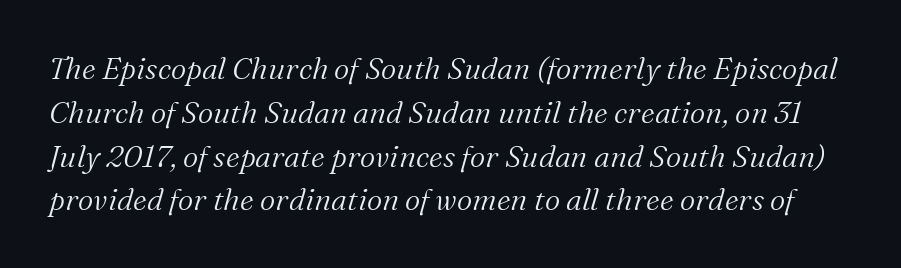
The image shows 30 px light serif type, italic (leaning right); set normal line spacing (1.46x), normal letter spacing, not underlined; medium stroke contrast and a medium x-height.
